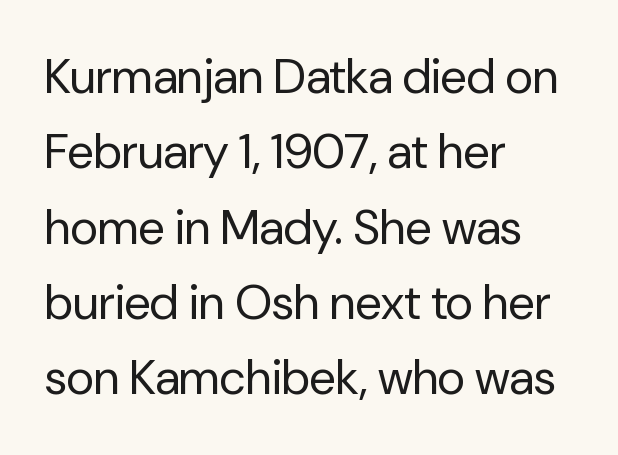
Q: Is the text bold? A: No.
Q: Is the text italic (slanted)? A: No, it is upright.
Q: Is the typeface a serif or a sans-serif typeface? A: Sans-serif.
Q: Is the text underlined? A: No.
Q: How is the paragraph aligned? A: Left-aligned.
Q: Is the spacing between letters normal or unusually wide? A: Normal.
Q: Is the spacing between lines tight, normal or loose? A: Normal.
Q: Width (condensed, normal, or wide)? A: Normal.
Q: Stroke contrast? A: Low.
Q: x-height? A: Medium.
Q: Monospaced? A: No.
